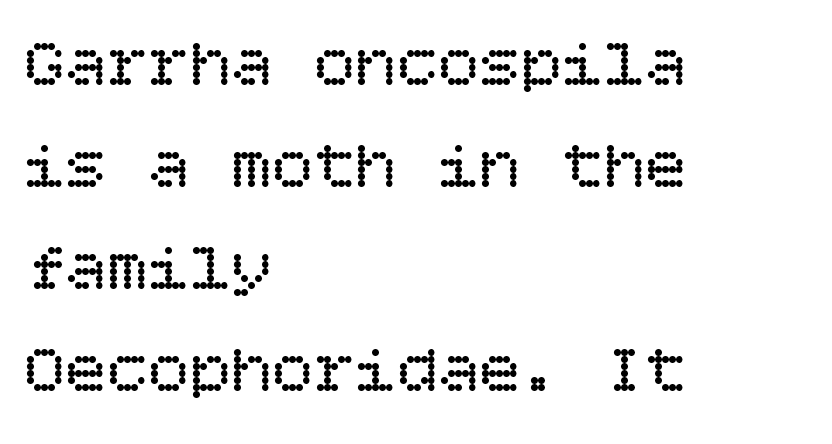
{"italic": "no", "bold": "no", "weight": "regular", "width": "normal", "stroke_contrast": "low", "x_height": "large", "underline": "no", "align": "left", "line_spacing": "normal", "line_spacing_ratio": 1.48, "letter_spacing": "normal", "letter_spacing_em": 0.0, "glyph_px": 69}
